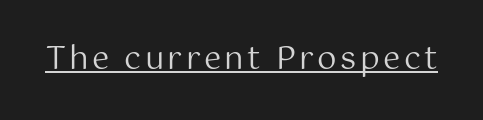
{"serif": "no", "italic": "no", "bold": "no", "weight": "regular", "width": "normal", "stroke_contrast": "medium", "x_height": "medium", "monospaced": "no", "underline": "yes", "glyph_px": 31}
